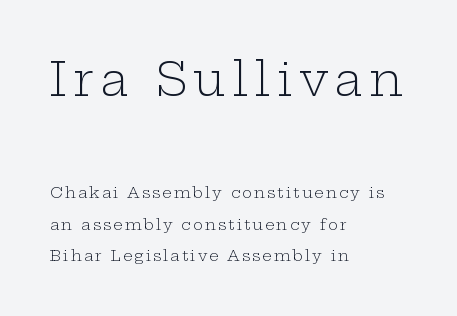
A roman cut, with each character standing at attention. The composition opens big and finishes small. Where is the straight margin? On the left. This sample has the flowing, uneven cadence of proportional lettering. Little horizontal feet cap the strokes, marking this as serif type. Honestly, there is no underline to notice here at all.
